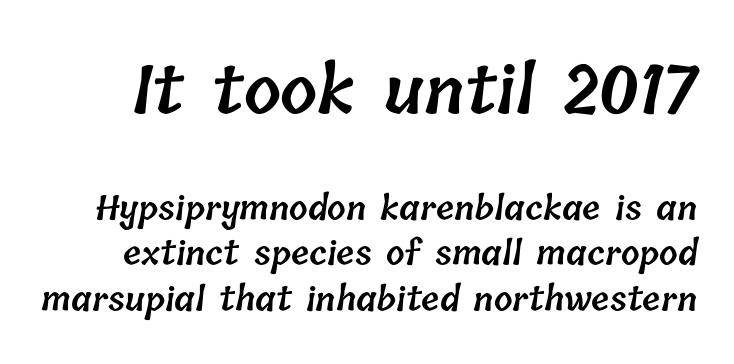
Q: Is the text bold? A: Semi-bold.
Q: Is the text underlined? A: No.
Q: Is the spacing between letters normal or unusually wide? A: Normal.
Q: Is the spacing between lines tight, normal or loose? A: Normal.
Q: Which block of text is set in a larger size, the first (top) or the second (bottom)? A: The first (top) one.
Q: Width (condensed, normal, or wide)? A: Normal.
Q: Stroke contrast? A: Low.
Q: x-height? A: Medium.
Q: Monospaced? A: No.
